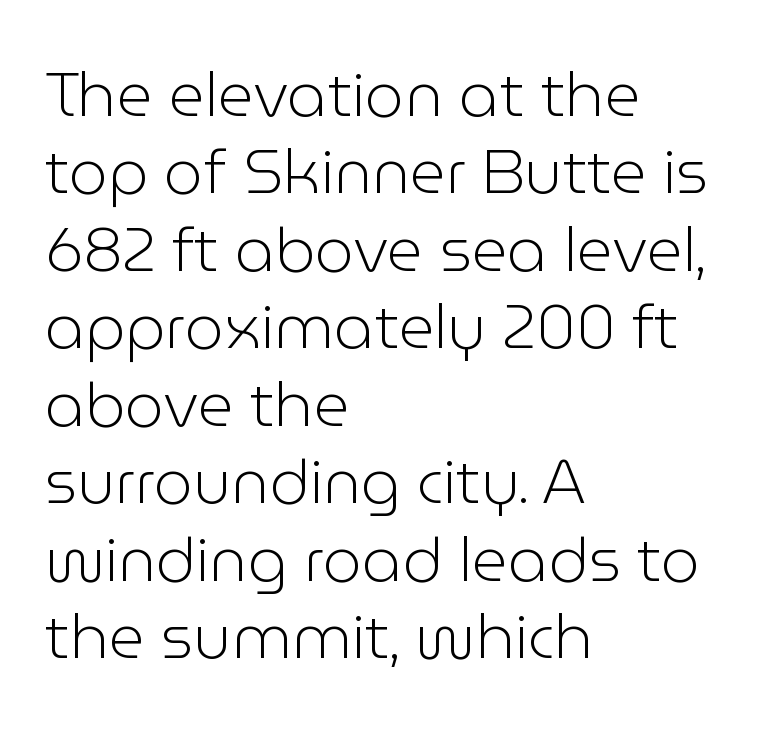
The zone under the glyphs is completely vacant. If you drew a ruler down the left edge, every line would touch it. Are there feet on the stems? There aren't — it's a sans. Compared with typical body copy, the letter spacing here is the same. These lines sit exactly where default settings would place them. The letters stand straight up with perfectly vertical stems.
